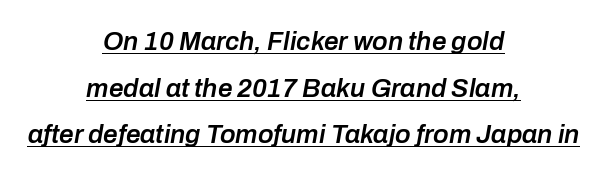
Q: Is the text bold? A: Semi-bold.
Q: Is the text italic (slanted)? A: Yes, it leans right by about 10 degrees.
Q: Is the text underlined? A: Yes.
Q: How is the paragraph aligned? A: Centered.
Q: Is the spacing between letters normal or unusually wide? A: Normal.
